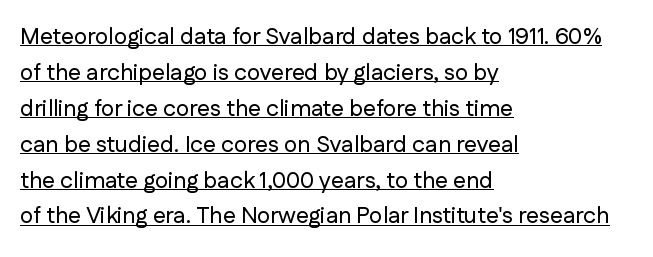
The image shows 23 px text type, upright; set left-aligned, normal line spacing (1.56x), normal letter spacing, underlined.
